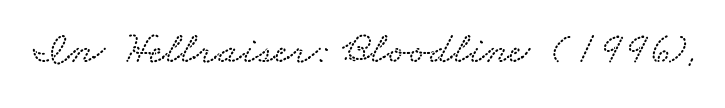
Caption: standard tracking, unaltered. Think of a printed novel: that variable character pitch is what you see here. Quick note: underline off.
